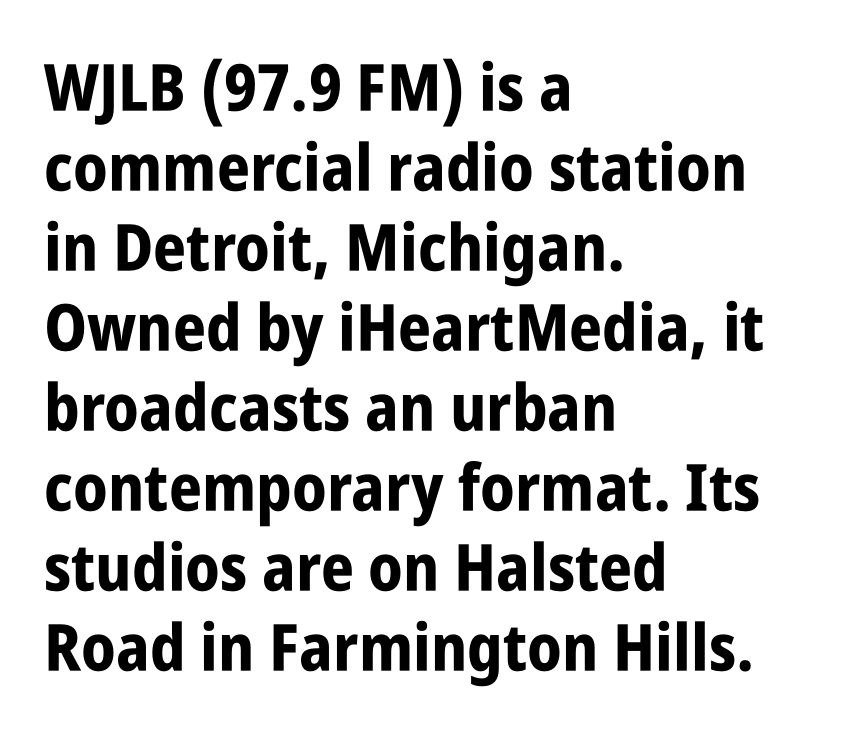
{"serif": "no", "italic": "no", "bold": "yes", "weight": "bold", "width": "condensed", "stroke_contrast": "low", "x_height": "large", "monospaced": "no", "underline": "no", "align": "left", "line_spacing_ratio": 1.23, "letter_spacing": "normal", "letter_spacing_em": 0.0, "glyph_px": 65}
